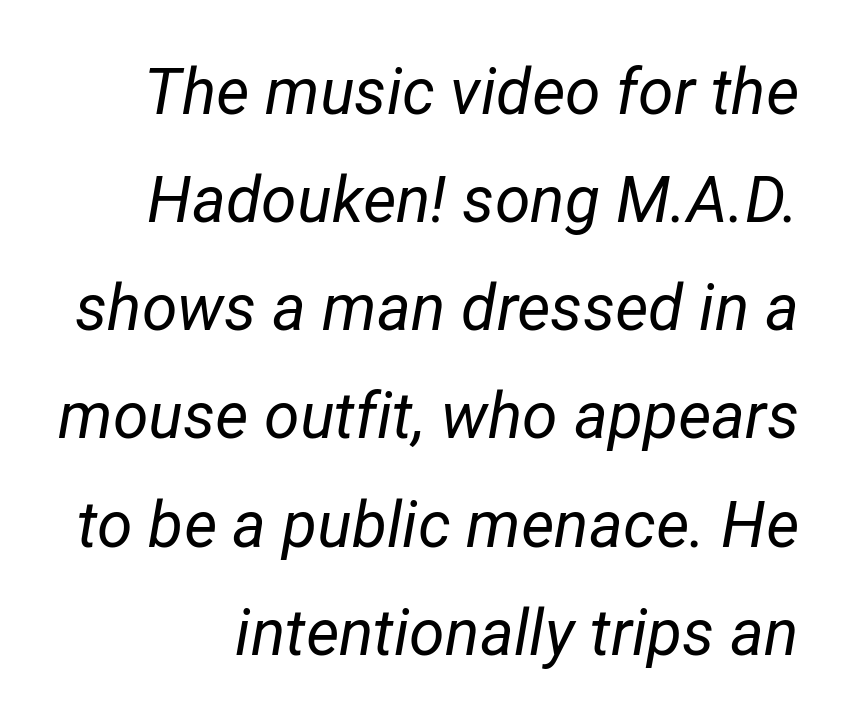
The image shows 64 px regular-weight type, italic (leaning right); set right-aligned, normal line spacing (1.69x), normal letter spacing, not underlined; low stroke contrast and a medium x-height.
